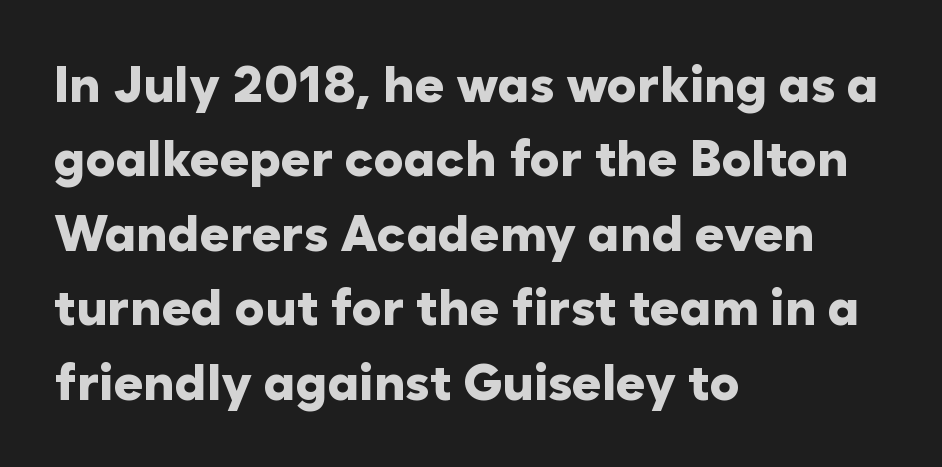
Upright lettering throughout. Summary of weight: heavy, a full bold. This sample has the flowing, uneven cadence of proportional lettering. Words appear dense and cohesive because spacing is normal.
